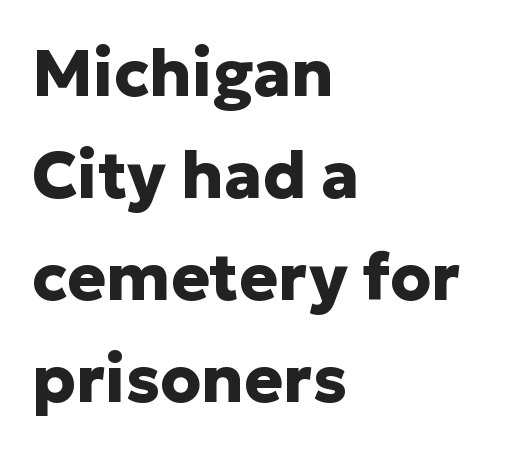
Every character sits straight up, as roman type does. Compared with an ordinary text face, these strokes are far heavier — a full bold. All the whitespace from short lines collects on the right. Quick note: interline space is typical.
